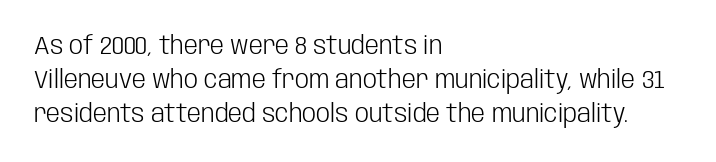
A normal amount of white space separates one row of letters from the next. Honestly, the letter spacing is just normal — you wouldn't notice it. The font's upright variant was chosen for this text. Is this a heavy cut? Hardly; it is regular or lighter. Caption: multi-line text, flush left, ragged right.
